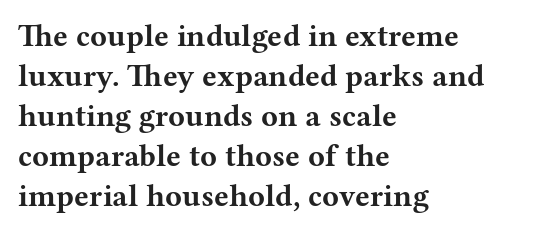
The image shows 31 px bold, wide serif type, upright; set left-aligned, normal line spacing (1.29x), normal letter spacing, not underlined; medium stroke contrast and a medium x-height.
